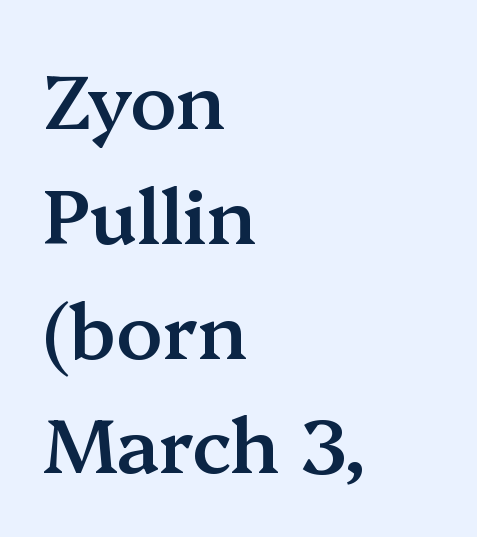
{"serif": "yes", "italic": "no", "bold": "semi", "weight": "semibold", "width": "normal", "stroke_contrast": "medium", "x_height": "medium", "monospaced": "no", "underline": "no", "align": "left", "line_spacing": "normal", "line_spacing_ratio": 1.51, "letter_spacing": "normal", "letter_spacing_em": 0.0, "glyph_px": 76}
